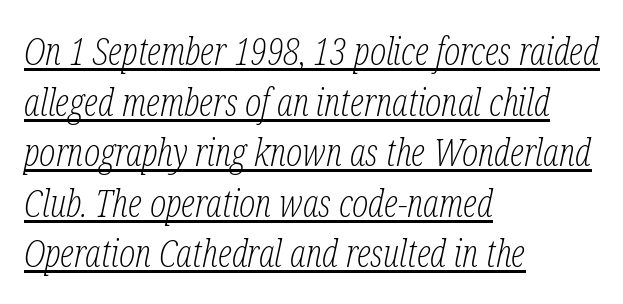
This rendering employs a face with finishing strokes, i.e., a serif. There's an unmistakable incline to the writing here. Looks like regular typesetting: each glyph gets only the width it needs. The weight would be labelled regular, book, light, or lighter still. Caption: standard tracking, unaltered. Caption: multi-line text, flush left, ragged right.
